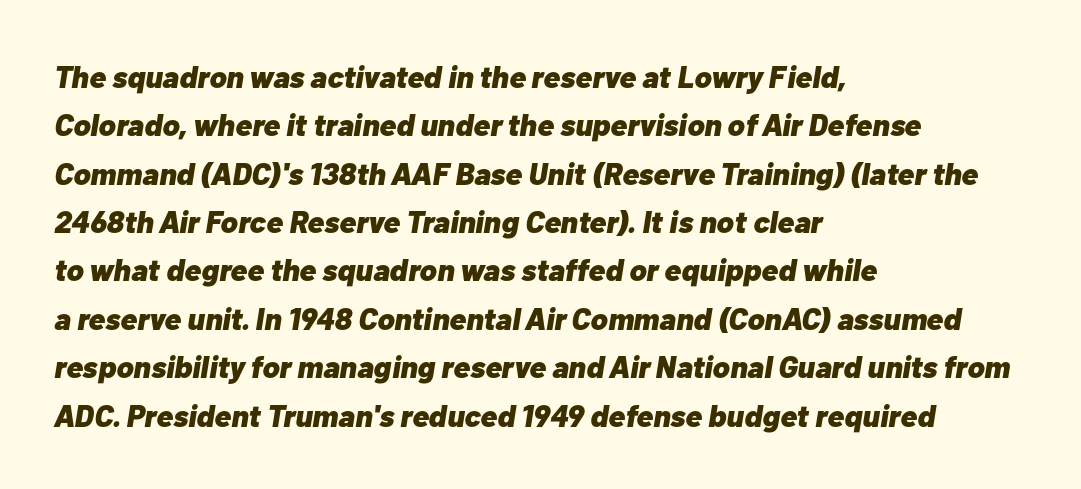
The space beneath each line is pristine and unruled. A typesetter would call this zero additional tracking. The passage shown is typed in a proportional face where columns would drift. Emphasis by weight is at full strength: bold. Is the block centered? No — it sits flush against the left margin. Quick note: interline space is typical.
